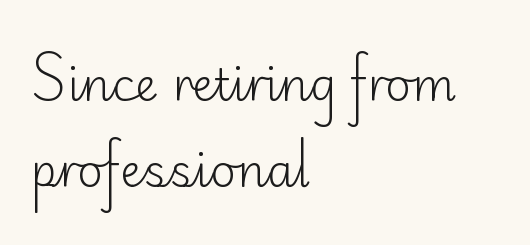
{"serif": "no", "italic": "no", "bold": "no", "weight": "light", "width": "normal", "stroke_contrast": "low", "x_height": "small", "monospaced": "no", "underline": "no", "align": "left", "line_spacing": "loose", "line_spacing_ratio": 1.92, "letter_spacing": "normal", "letter_spacing_em": 0.0, "glyph_px": 45}
